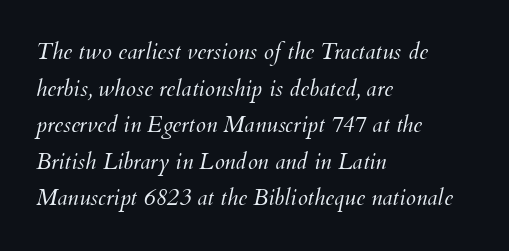
The image shows 23 px text type, italic (leaning right); set left-aligned, normal line spacing (1.59x), normal letter spacing, not underlined.
